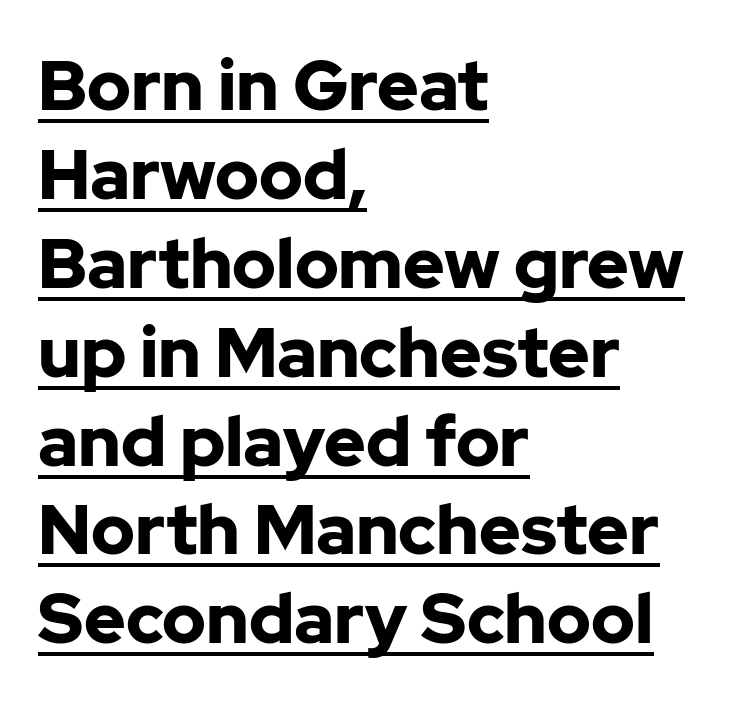
The image shows 70 px bold sans-serif type, upright; set left-aligned, normal line spacing (1.27x), normal letter spacing, underlined; low stroke contrast and a medium x-height.
